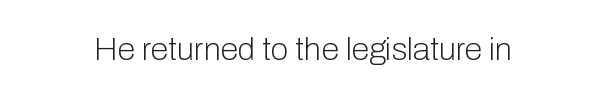
{"serif": "no", "italic": "no", "bold": "no", "weight": "light", "width": "normal", "stroke_contrast": "low", "x_height": "medium", "monospaced": "no", "underline": "no", "letter_spacing": "normal", "letter_spacing_em": 0.0, "glyph_px": 32}
